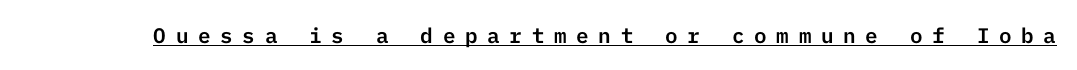
Here the glyphs are tracked loosely, breaking word shapes into spaced letters. A typesetter would mark this as roman, not italic. You can see a thin bar hugging the bottom of the glyphs.
